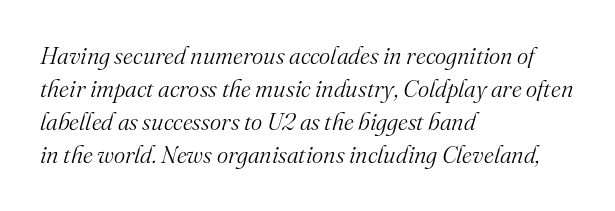
Heaviness? Minimal to ordinary, like unemphasized prose. Honestly, the letter spacing is just normal — you wouldn't notice it. The leading is moderate, giving the passage an even texture. Style check: oblique. Clear beneath every line of the passage. Line beginnings align vertically; line endings do not.
